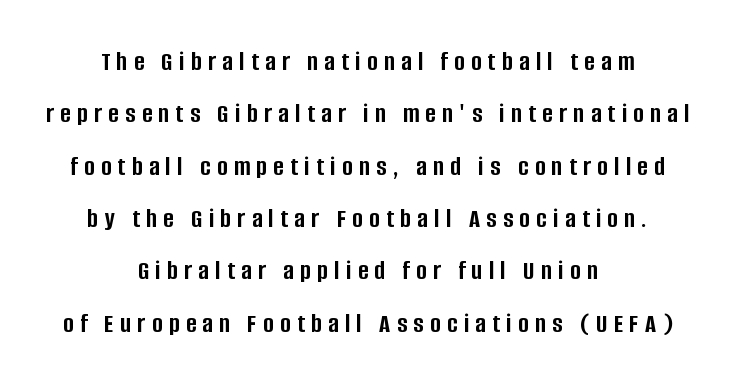
The image shows 28 px semibold, condensed sans-serif type, upright; set centered, line spacing 1.87x, unusually wide letter spacing (+0.23 em), not underlined; low stroke contrast and a large x-height.
